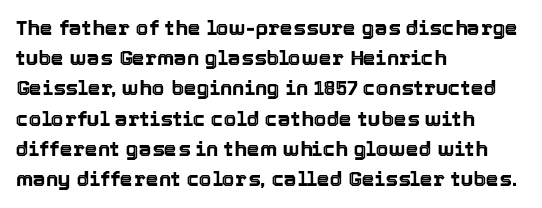
{"italic": "no", "underline": "no", "align": "left", "line_spacing": "normal", "line_spacing_ratio": 1.44, "letter_spacing": "normal", "letter_spacing_em": 0.0, "glyph_px": 21}
